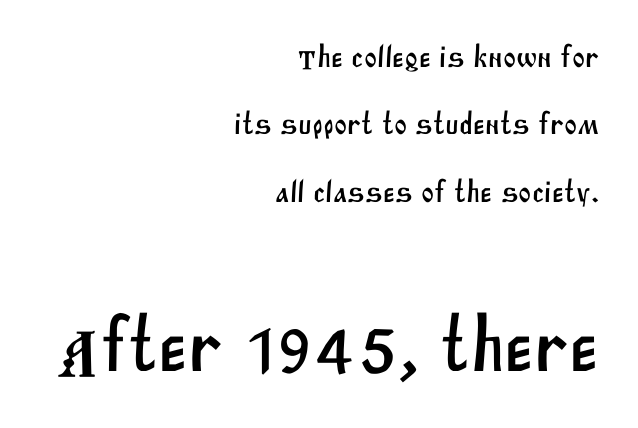
These lines stand farther apart than default settings would place them. Descenders are the only things crossing below the line. This rendering employs a face without finishing strokes, i.e., a sans-serif. Every row of glyphs terminates at an identical x-position on the right. This sample has the flowing, uneven cadence of proportional lettering.
